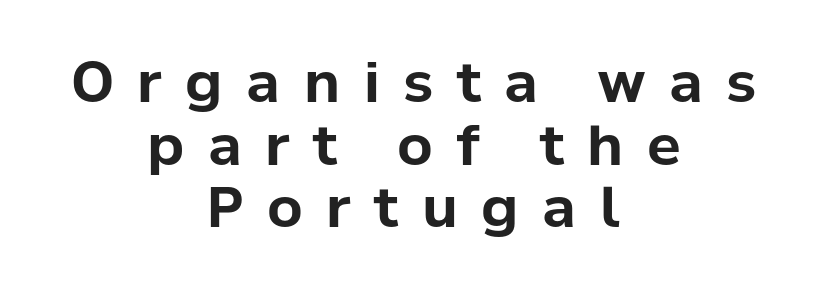
The image shows 56 px bold sans-serif type, upright; set centered, tight line spacing (1.12x), unusually wide letter spacing (+0.42 em), not underlined; low stroke contrast and a medium x-height.
